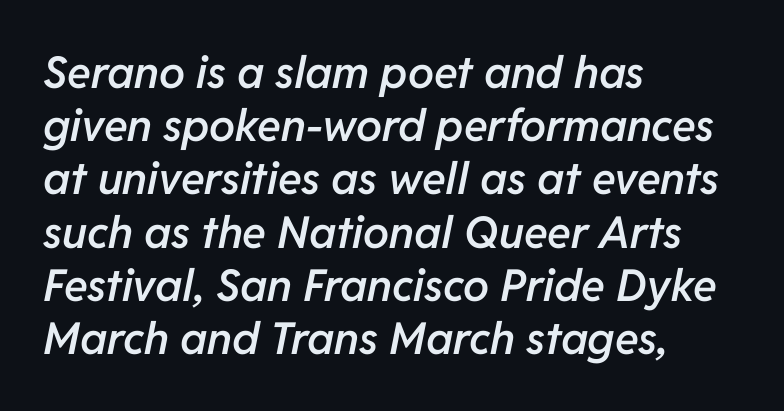
Q: Is the text bold? A: Semi-bold.
Q: Is the text italic (slanted)? A: Yes, it leans right by about 11 degrees.
Q: Is the text underlined? A: No.
Q: How is the paragraph aligned? A: Left-aligned.
Q: Is the spacing between letters normal or unusually wide? A: Normal.
Q: Width (condensed, normal, or wide)? A: Normal.
Q: Stroke contrast? A: Low.
Q: x-height? A: Medium.
Q: Monospaced? A: No.
